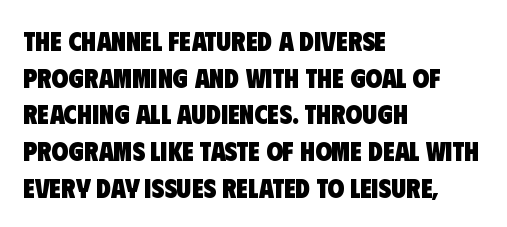
The image shows 27 px bold type; set left-aligned, normal line spacing (1.36x), normal letter spacing, not underlined.
